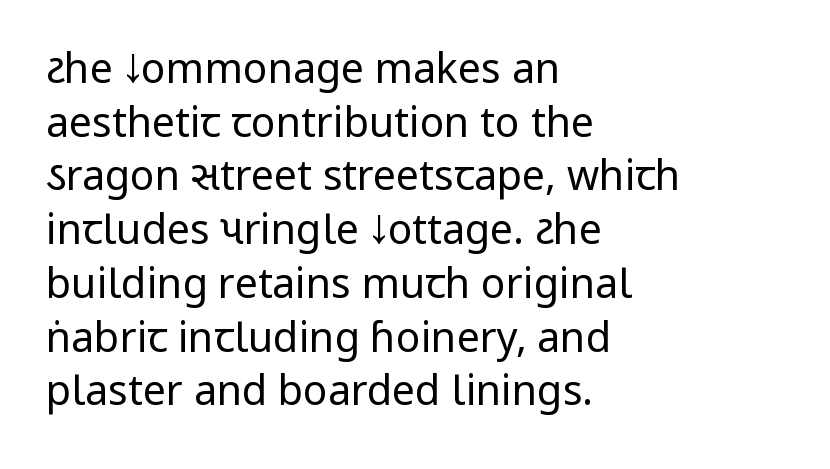
{"serif": "no", "italic": "no", "bold": "no", "weight": "regular", "width": "condensed", "stroke_contrast": "low", "underline": "no", "align": "left", "line_spacing": "normal", "line_spacing_ratio": 1.31, "letter_spacing": "normal", "letter_spacing_em": 0.0, "glyph_px": 41}
